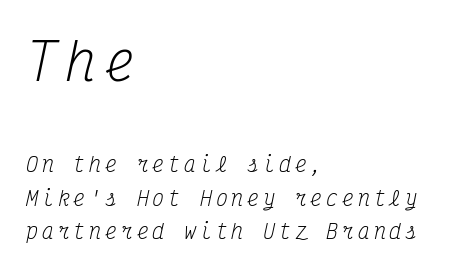
Type without underlining. Horizontal bands of white between lines are of average thickness. The font sits on the lighter half of the weight spectrum, regular included. Spacing verdict: monospaced, one width for all characters.
